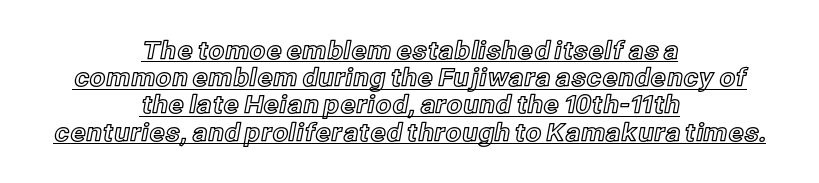
Q: Is the text italic (slanted)? A: Yes.
Q: Is the text underlined? A: Yes.
Q: How is the paragraph aligned? A: Centered.
Q: Is the spacing between letters normal or unusually wide? A: Normal.
Q: Is the spacing between lines tight, normal or loose? A: Tight.
